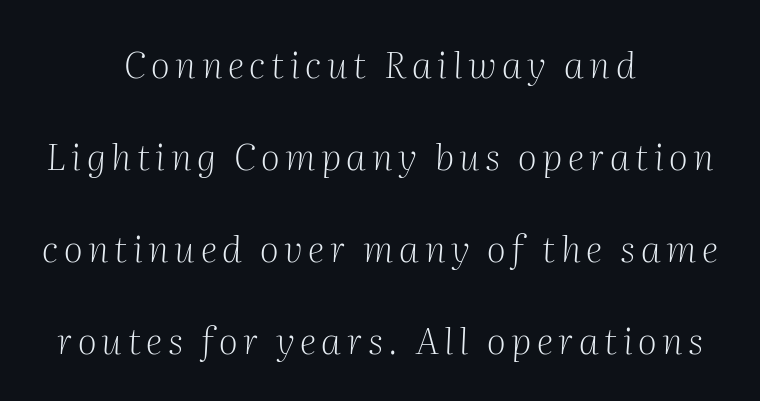
The strip under each line holds only bare page. This is serif lettering, the kind often seen in printed books. Letters have the restrained weight of plain body copy at most. Horizontally, the lines are justified to the midpoint only.
